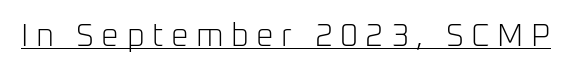
{"serif": "no", "italic": "no", "bold": "no", "weight": "light", "width": "normal", "stroke_contrast": "low", "x_height": "medium", "monospaced": "no", "underline": "yes", "letter_spacing": "wide", "letter_spacing_em": 0.24, "glyph_px": 31}
